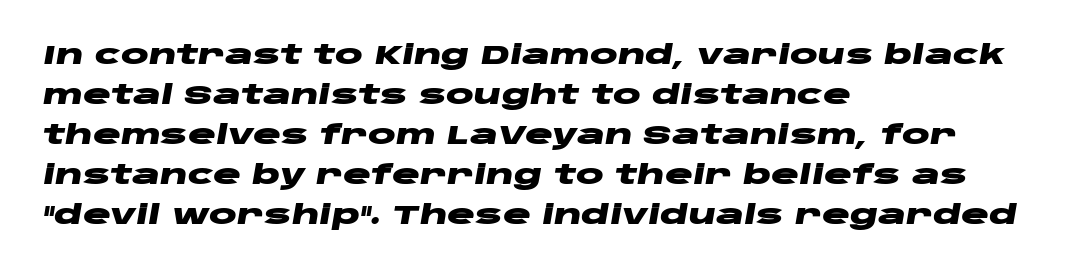
The image shows 26 px bold type, italic (leaning right); set left-aligned, normal line spacing (1.54x), normal letter spacing, not underlined.
